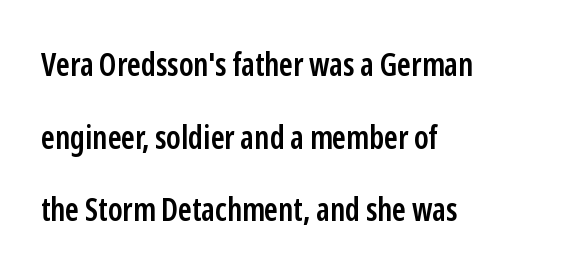
Rows of type keep a wide berth in the vertical direction. These lines are rendered in a variable-pitch font. Stroke thickness is moderately raised; the sample reads as semibold. Italic: no, the glyphs are upright roman.
